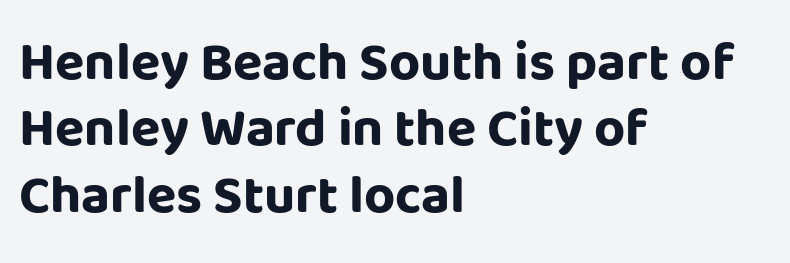
Q: Is the text bold? A: Yes.
Q: Is the text italic (slanted)? A: No, it is upright.
Q: Is the typeface a serif or a sans-serif typeface? A: Sans-serif.
Q: Is the text underlined? A: No.
Q: How is the paragraph aligned? A: Left-aligned.
Q: Is the spacing between letters normal or unusually wide? A: Normal.
Q: Width (condensed, normal, or wide)? A: Normal.
Q: Stroke contrast? A: Low.
Q: x-height? A: Large.
Q: Monospaced? A: No.
